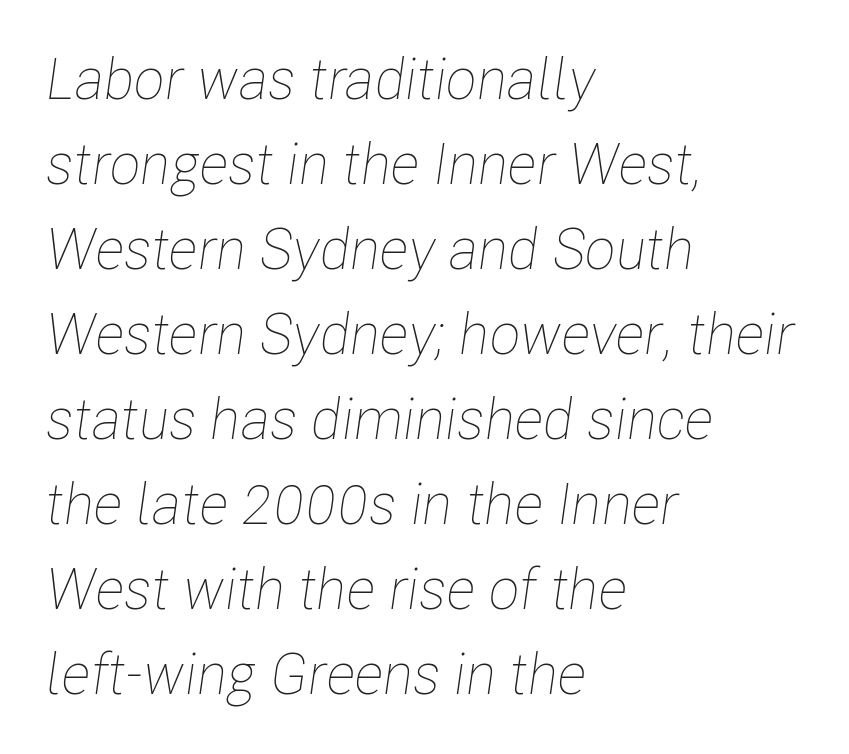
The image shows 57 px thin, condensed type, italic (leaning right); set left-aligned, normal line spacing (1.49x), normal letter spacing, not underlined; low stroke contrast and a medium x-height.
